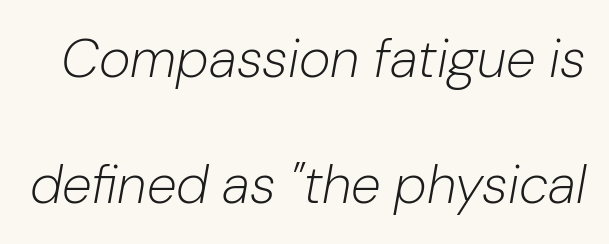
{"italic": "yes", "lean": "right", "slant_degrees": 10, "bold": "no", "weight": "light", "width": "normal", "stroke_contrast": "low", "x_height": "medium", "monospaced": "no", "underline": "no", "line_spacing": "loose", "line_spacing_ratio": 2.34, "letter_spacing": "normal", "letter_spacing_em": 0.0, "glyph_px": 54}
